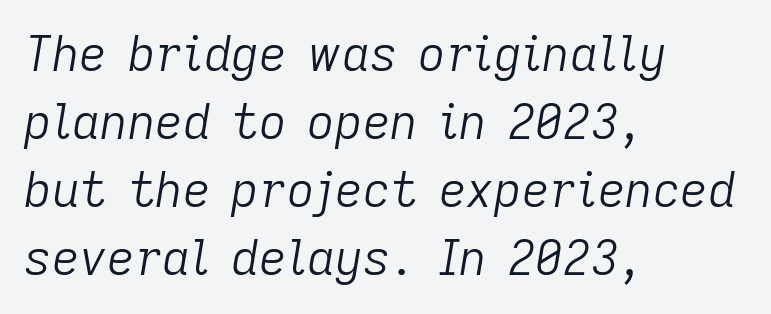
Each stroke keeps to a modest, everyday thickness or less. Rows of type keep a routine distance in the vertical direction. The tracking reads as untouched default to a designer's eye. Notice how the passage keeps a crisp vertical edge on the left only.
